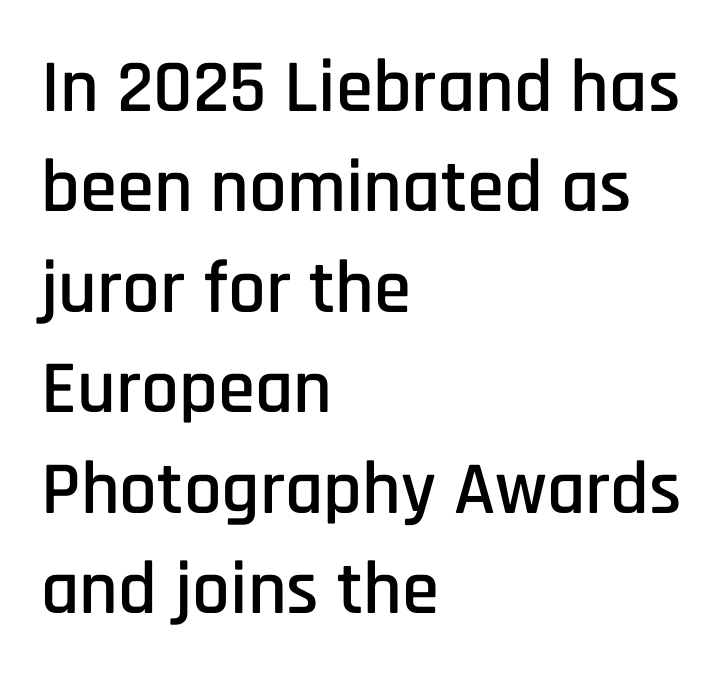
The image shows 75 px condensed sans-serif type, upright; set left-aligned, normal line spacing (1.34x), normal letter spacing, not underlined; low stroke contrast and a large x-height.
